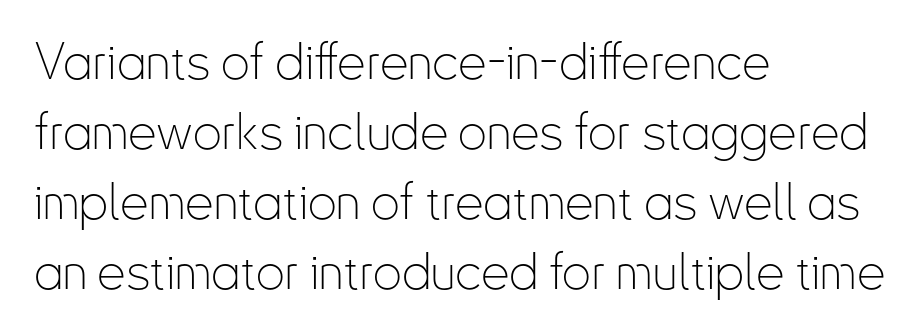
The image shows 51 px thin, condensed sans-serif type, upright; set left-aligned, normal line spacing (1.37x), normal letter spacing, not underlined; low stroke contrast and a small x-height.
